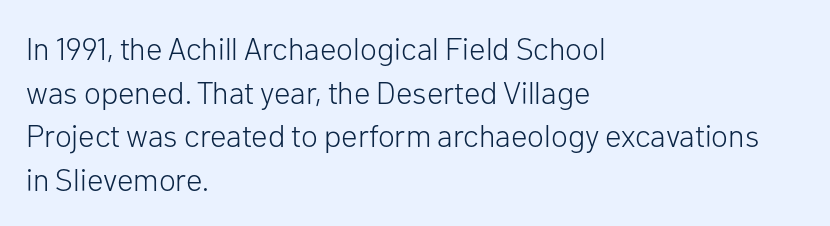
{"serif": "no", "italic": "no", "bold": "no", "weight": "light", "width": "normal", "stroke_contrast": "low", "x_height": "medium", "monospaced": "no", "underline": "no", "align": "left", "line_spacing": "normal", "line_spacing_ratio": 1.41, "letter_spacing": "normal", "letter_spacing_em": 0.0, "glyph_px": 31}
